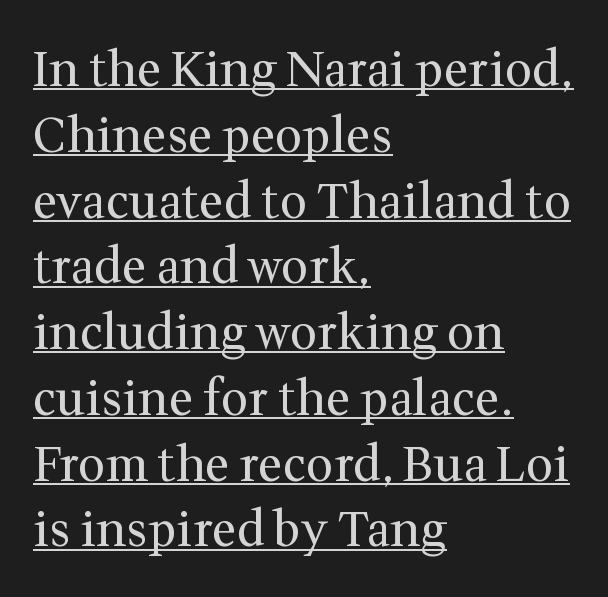
Character widths vary here, with narrow letters taking less room than wide ones. The letters stand upright; this is a roman face. The strokes carry an ordinary text weight at most. The line-height multiplier appears to be the usual default.
